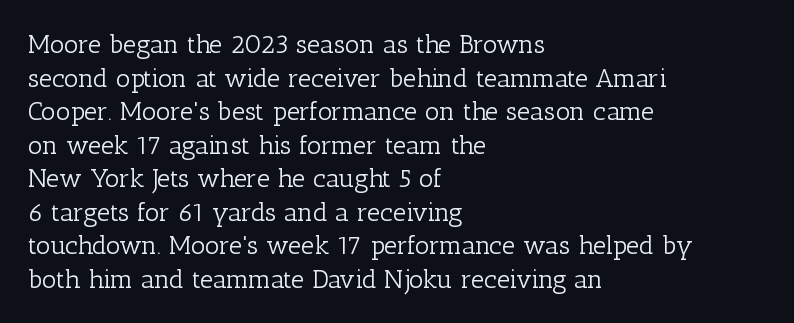
The image shows 26 px text type, upright; set left-aligned, normal line spacing (1.29x), normal letter spacing, not underlined.
